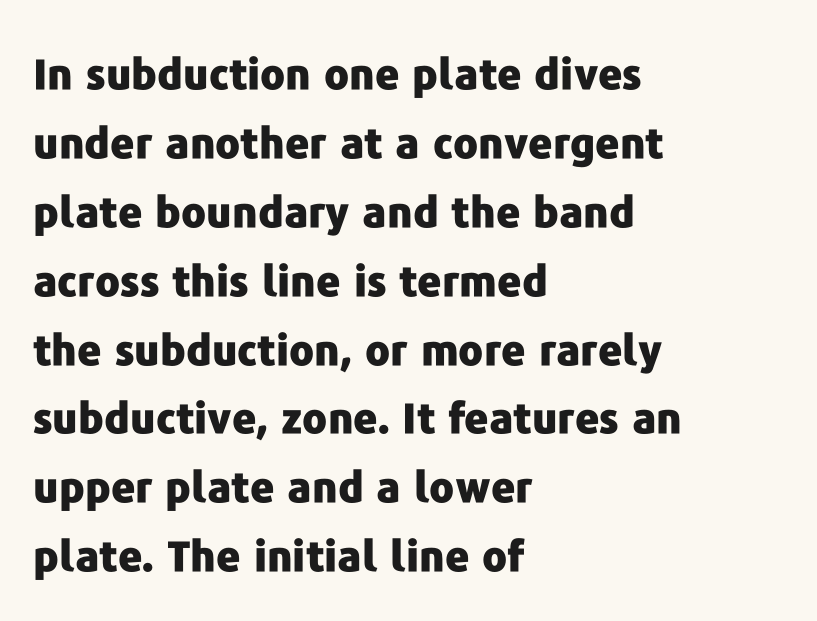
{"serif": "no", "italic": "no", "bold": "yes", "weight": "heavy", "width": "normal", "stroke_contrast": "low", "x_height": "medium", "monospaced": "no", "underline": "no", "align": "left", "line_spacing": "normal", "line_spacing_ratio": 1.64, "letter_spacing": "normal", "letter_spacing_em": 0.0, "glyph_px": 42}
